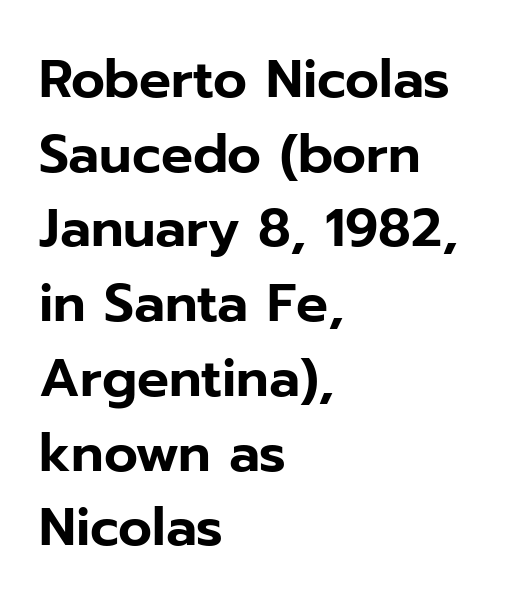
Character widths vary here, with narrow letters taking less room than wide ones. The passage shown is not underscored anywhere. The lines sit at an ordinary, default distance from one another. A student would call this left alignment; a typographer would say flush left, rag right.
